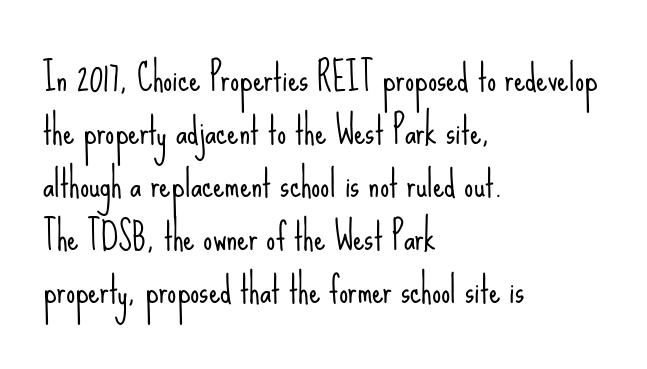
Q: Is the text bold? A: No.
Q: Is the text italic (slanted)? A: No, it is upright.
Q: Is the typeface a serif or a sans-serif typeface? A: Sans-serif.
Q: Is the text underlined? A: No.
Q: How is the paragraph aligned? A: Left-aligned.
Q: Is the spacing between letters normal or unusually wide? A: Normal.
Q: Is the spacing between lines tight, normal or loose? A: Normal.
Q: Width (condensed, normal, or wide)? A: Condensed.
Q: Stroke contrast? A: Low.
Q: x-height? A: Small.
Q: Monospaced? A: No.
